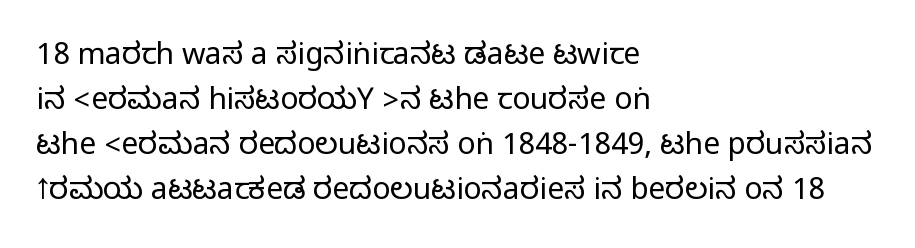
Q: Is the text italic (slanted)? A: No, it is upright.
Q: Is the typeface a serif or a sans-serif typeface? A: Sans-serif.
Q: Is the text underlined? A: No.
Q: How is the paragraph aligned? A: Left-aligned.
Q: Is the spacing between letters normal or unusually wide? A: Normal.
Q: Is the spacing between lines tight, normal or loose? A: Normal.
Q: Width (condensed, normal, or wide)? A: Condensed.
Q: Stroke contrast? A: Medium.
Q: Monospaced? A: No.
